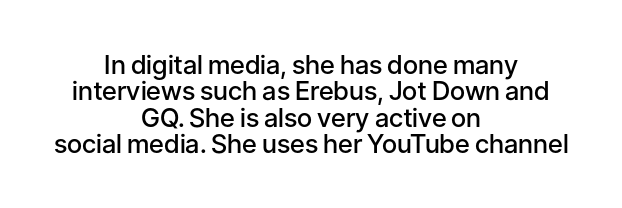
{"italic": "no", "bold": "semi", "underline": "no", "align": "center", "line_spacing": "tight", "line_spacing_ratio": 1.01, "letter_spacing": "normal", "letter_spacing_em": 0.0, "glyph_px": 26}
